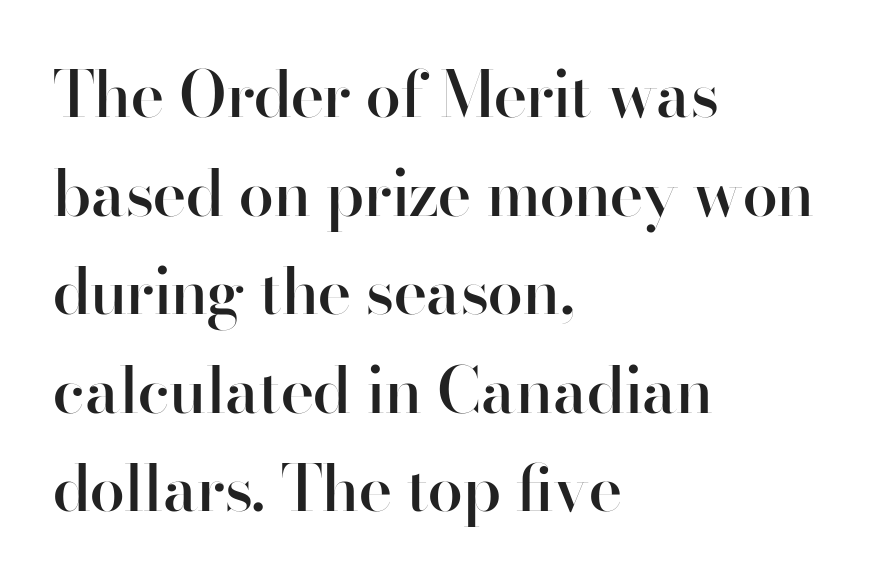
Q: Is the text bold? A: Semi-bold.
Q: Is the text italic (slanted)? A: No, it is upright.
Q: Is the typeface a serif or a sans-serif typeface? A: Sans-serif.
Q: Is the text underlined? A: No.
Q: How is the paragraph aligned? A: Left-aligned.
Q: Is the spacing between letters normal or unusually wide? A: Normal.
Q: Is the spacing between lines tight, normal or loose? A: Normal.
Q: Width (condensed, normal, or wide)? A: Normal.
Q: Stroke contrast? A: High.
Q: x-height? A: Small.
Q: Monospaced? A: No.
